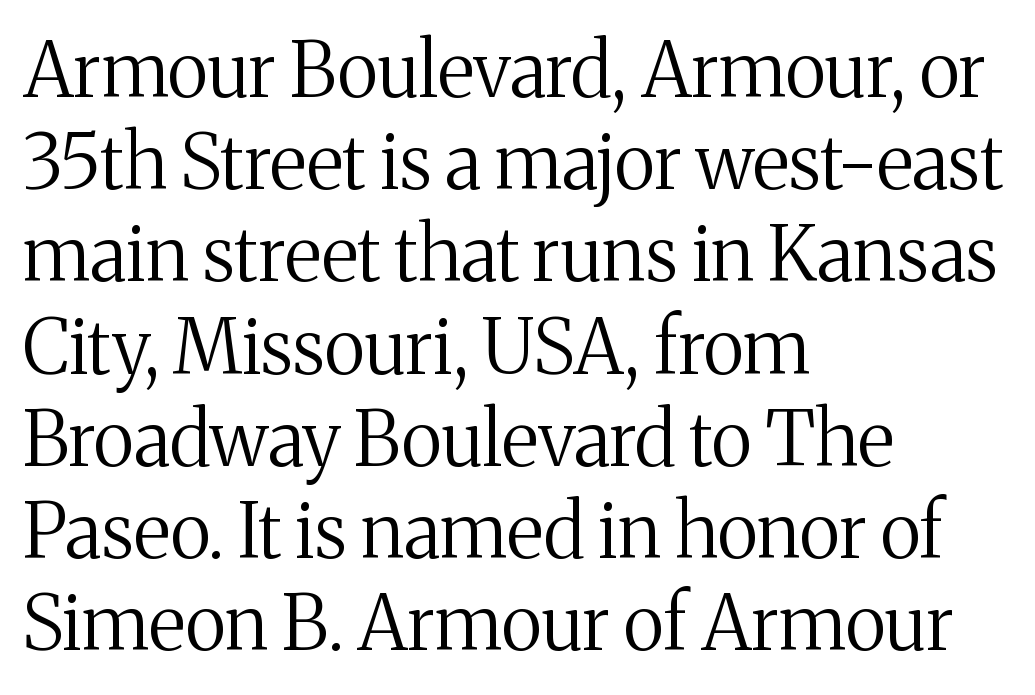
The passage shown is typed in a proportional face where columns would drift. Ascenders rise straight up at ninety degrees. Beneath every word, the page is bare. A light-to-regular cut is what we see here.
